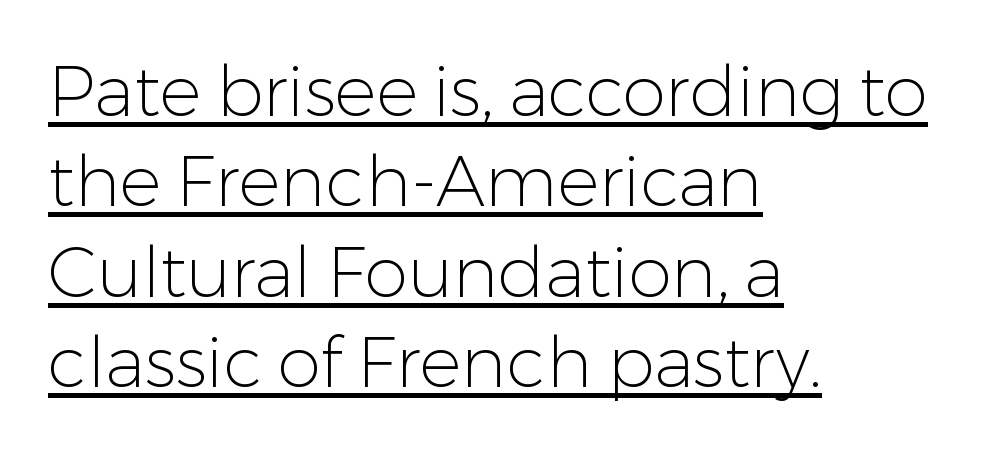
{"serif": "no", "italic": "no", "bold": "no", "weight": "light", "width": "normal", "stroke_contrast": "low", "x_height": "medium", "monospaced": "no", "underline": "yes", "align": "left", "line_spacing": "normal", "line_spacing_ratio": 1.29, "letter_spacing": "normal", "letter_spacing_em": 0.0, "glyph_px": 70}
